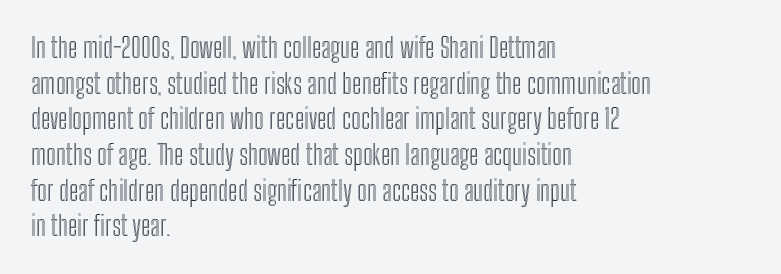
Line spacing here is normal. In terms of posture, this sample is upright. A bare baseline throughout the passage. Does the copy run flush right? No — it runs flush left. You could call the tracking neutral — neither tight nor loose.
